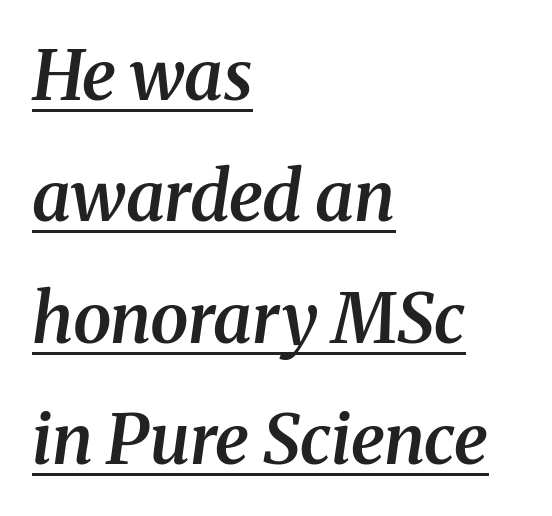
The image shows 69 px semibold serif type, italic (leaning right); set left-aligned, line spacing 1.76x, normal letter spacing, underlined; medium stroke contrast and a medium x-height.
